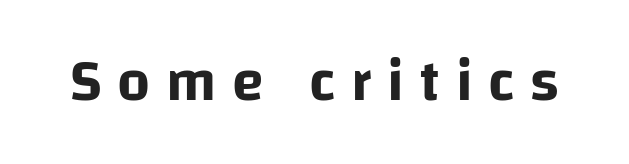
{"serif": "no", "italic": "no", "width": "normal", "stroke_contrast": "low", "x_height": "large", "monospaced": "no", "underline": "no", "letter_spacing": "wide", "letter_spacing_em": 0.27, "glyph_px": 58}
